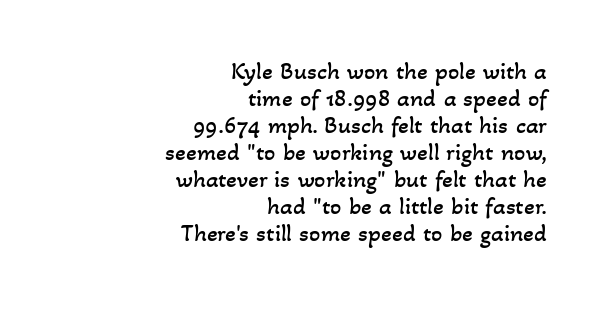
{"bold": "no", "underline": "no", "align": "right", "line_spacing": "tight", "line_spacing_ratio": 1.08, "letter_spacing": "normal", "letter_spacing_em": 0.0, "glyph_px": 25}
